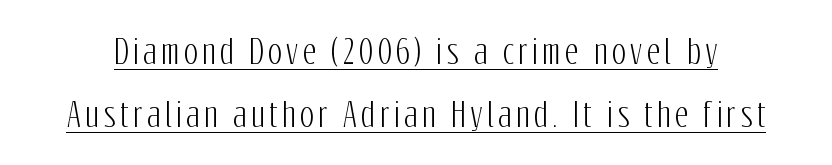
Vertical strokes here are truly vertical. The line-height multiplier appears high, well above default. This sample has the flowing, uneven cadence of proportional lettering. Grotesque or geometric, the face here clearly has no serifs. The specimen includes a rule beneath the text block's lines.
